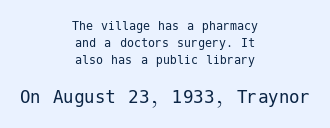
On a weight scale, this lands at 450 or below. Tracking value appears to be zero — textbook default spacing. A clean baseline with only descenders dipping below it. Vertical strokes here are truly vertical.
